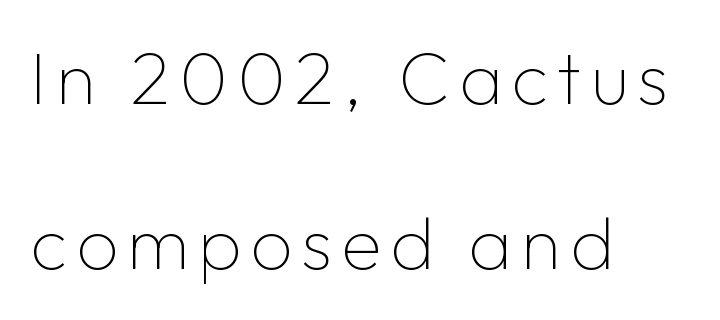
Is there any slant? The stems are plumb. Underline: absent. The setting favours the left margin, as ordinary paragraphs usually do. Nope, no serifs anywhere on these letters.
